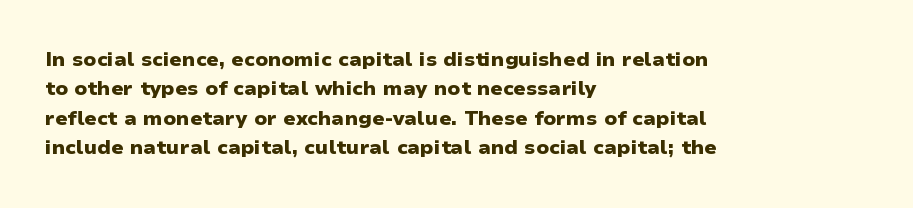
{"italic": "no", "bold": "yes", "underline": "no", "align": "left", "line_spacing": "normal", "line_spacing_ratio": 1.47, "letter_spacing": "normal", "letter_spacing_em": 0.0, "glyph_px": 20}
